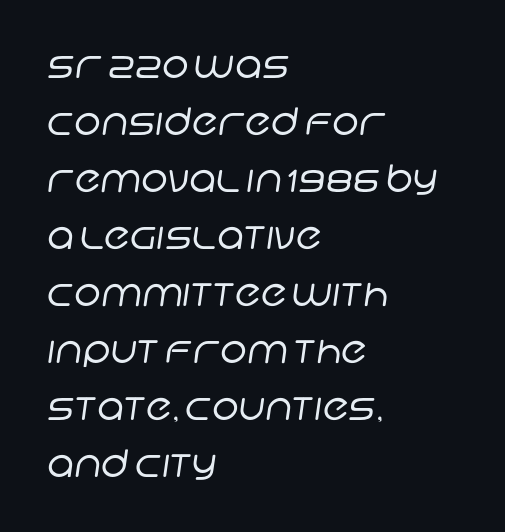
Is this a fixed-width face? No — the glyphs have proportional, varying widths. Regular leading. Characters follow at the spacing the type designer built in. The area under the type is left untouched.
